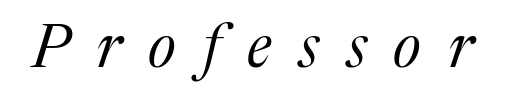
The image shows 61 px regular-weight serif type, italic (leaning right); set unusually wide letter spacing (+0.44 em), not underlined; medium stroke contrast and a medium x-height.
